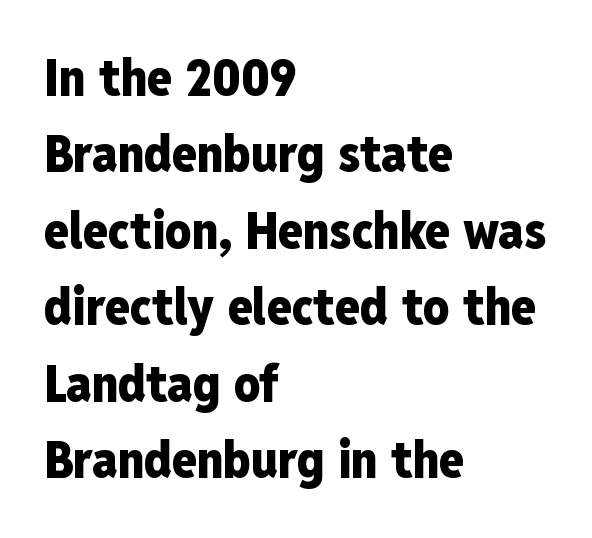
The image shows 51 px heavy, condensed sans-serif type, upright; set left-aligned, normal line spacing (1.5x), normal letter spacing, not underlined; low stroke contrast and a medium x-height.
